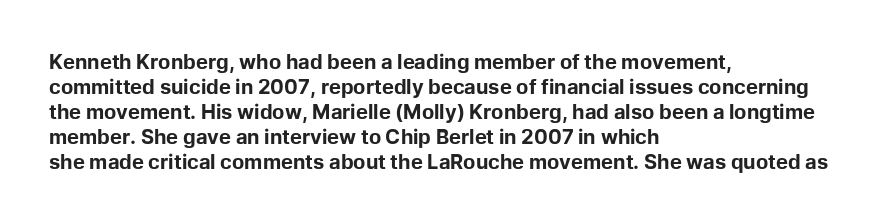
The baseline area is clear. Ordinary non-slanted type is in use. Look at the tracking — it's just the regular setting, nothing added. These lines carry a lot of weight — the face is fully bold.
